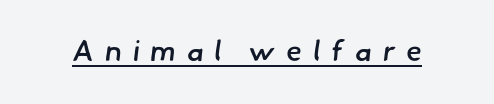
The image shows 29 px semibold sans-serif type; set unusually wide letter spacing (+0.37 em), underlined; low stroke contrast and a small x-height.
